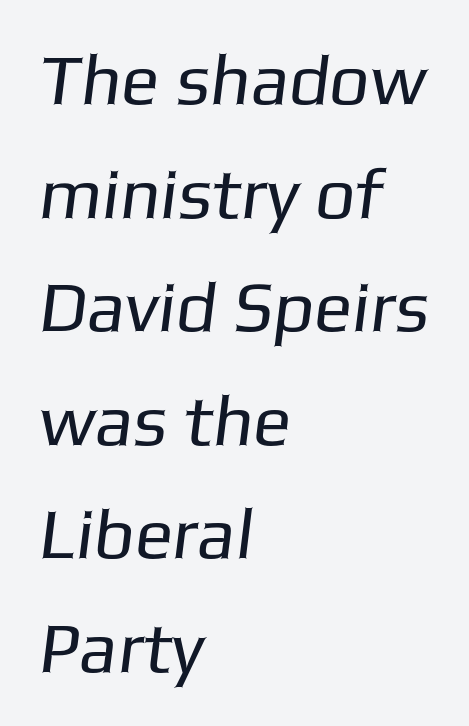
The image shows 71 px regular-weight sans-serif type; set left-aligned, normal line spacing (1.6x), normal letter spacing, not underlined; low stroke contrast and a medium x-height.
